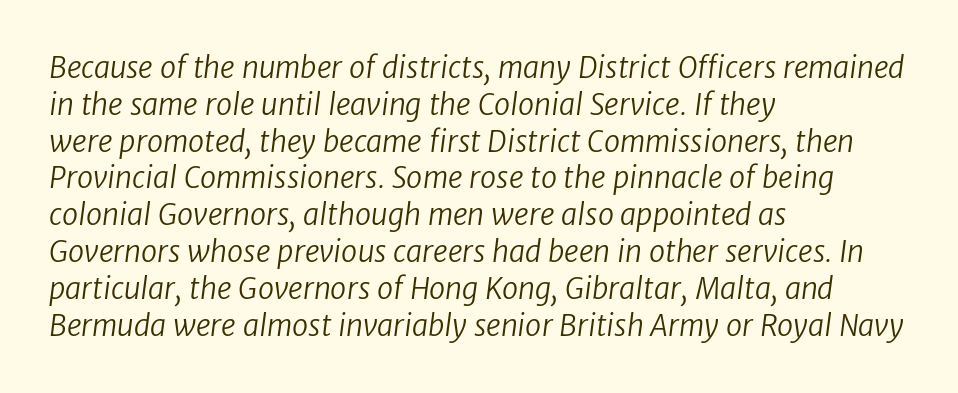
The image shows 29 px regular-weight sans-serif type; set left-aligned, normal line spacing (1.27x), normal letter spacing, not underlined; low stroke contrast and a medium x-height.
